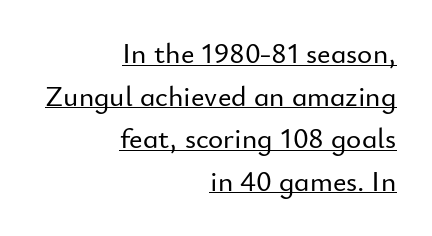
The image shows 29 px sans-serif type, upright; set right-aligned, normal line spacing (1.47x), normal letter spacing, underlined; low stroke contrast and a small x-height.
